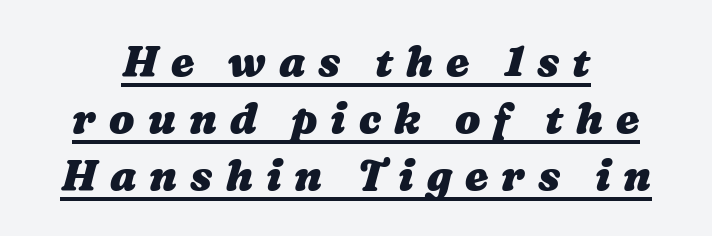
{"bold": "yes", "weight": "heavy", "width": "wide", "stroke_contrast": "medium", "x_height": "medium", "monospaced": "no", "underline": "yes", "align": "center", "line_spacing": "normal", "line_spacing_ratio": 1.36, "letter_spacing": "wide", "letter_spacing_em": 0.31, "glyph_px": 42}
